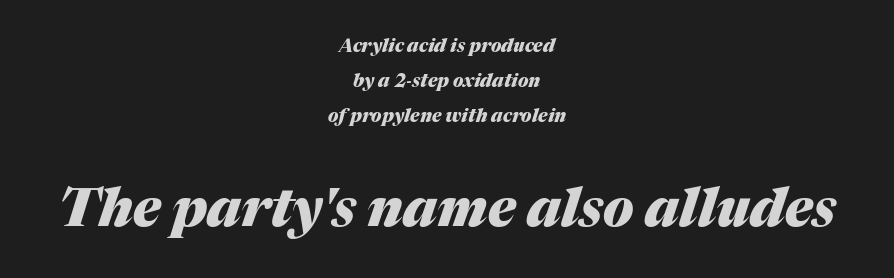
The image shows 53 px heavy type, italic (leaning right); set centered, loose line spacing (1.94x), normal letter spacing, not underlined; the second (bottom) block is 2.94x larger; medium stroke contrast and a medium x-height.
